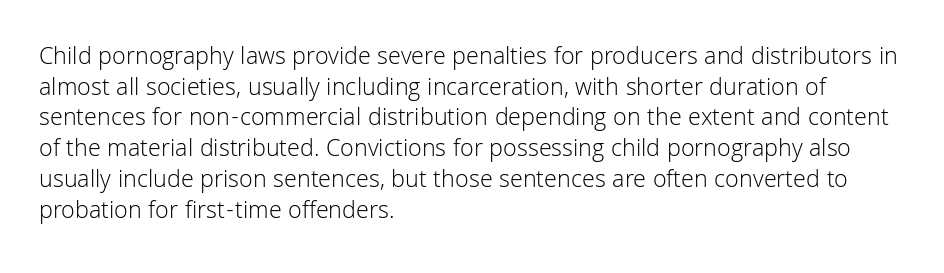
{"italic": "no", "bold": "no", "underline": "no", "align": "left", "line_spacing_ratio": 1.23, "letter_spacing": "normal", "letter_spacing_em": 0.0, "glyph_px": 25}
